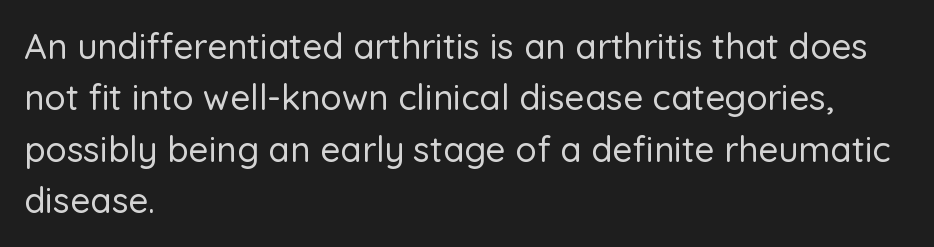
Q: Is the text italic (slanted)? A: No, it is upright.
Q: Is the typeface a serif or a sans-serif typeface? A: Sans-serif.
Q: Is the text underlined? A: No.
Q: How is the paragraph aligned? A: Left-aligned.
Q: Is the spacing between letters normal or unusually wide? A: Normal.
Q: Is the spacing between lines tight, normal or loose? A: Normal.
Q: Width (condensed, normal, or wide)? A: Normal.
Q: Stroke contrast? A: Low.
Q: x-height? A: Medium.
Q: Monospaced? A: No.
